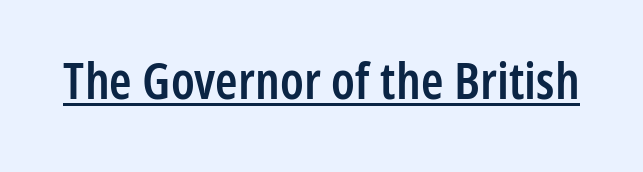
The axis of the letterforms is exactly vertical. A typesetter would label this face a sans. The words here are underlined. The letters advance in unequal steps, a hallmark of proportional type. The letters are semibold — heavier than regular but short of a full bold.
